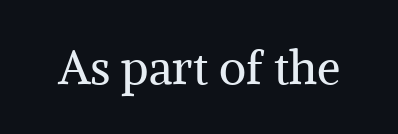
{"serif": "yes", "italic": "no", "bold": "no", "weight": "regular", "width": "normal", "stroke_contrast": "medium", "x_height": "medium", "monospaced": "no", "underline": "no", "letter_spacing": "normal", "letter_spacing_em": 0.0, "glyph_px": 47}
